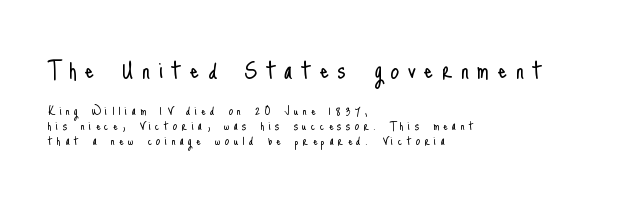
How would I describe the line gaps? Narrow and economical. Note the varied advance widths — an 'i' is clearly narrower than an 'm'. Is the lower block the larger one? No — the upper block carries the bigger type. Just letters on the line, the space beneath them empty.
